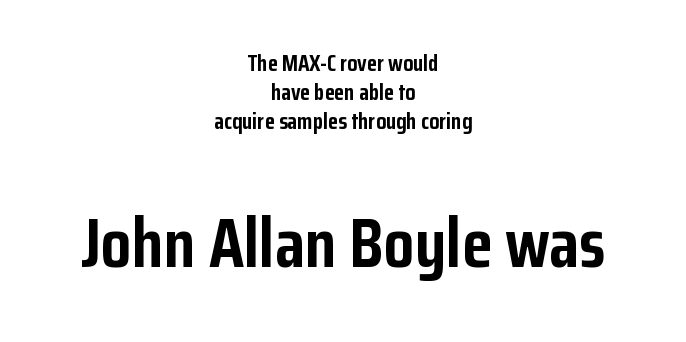
{"serif": "no", "italic": "no", "bold": "yes", "weight": "semibold", "width": "condensed", "stroke_contrast": "low", "x_height": "medium", "monospaced": "no", "underline": "no", "align": "center", "line_spacing": "normal", "line_spacing_ratio": 1.26, "letter_spacing": "normal", "letter_spacing_em": 0.0, "larger_block": "second", "size_ratio": 3.04, "glyph_px": 70}
